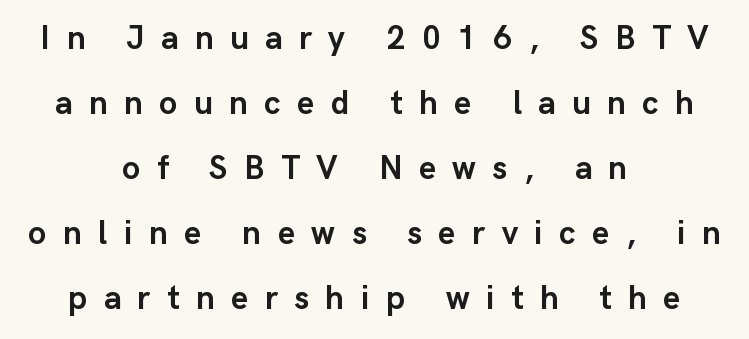
The image shows 33 px semibold sans-serif type, upright; set centered, loose line spacing (1.97x), unusually wide letter spacing (+0.5 em), not underlined; low stroke contrast and a medium x-height.
